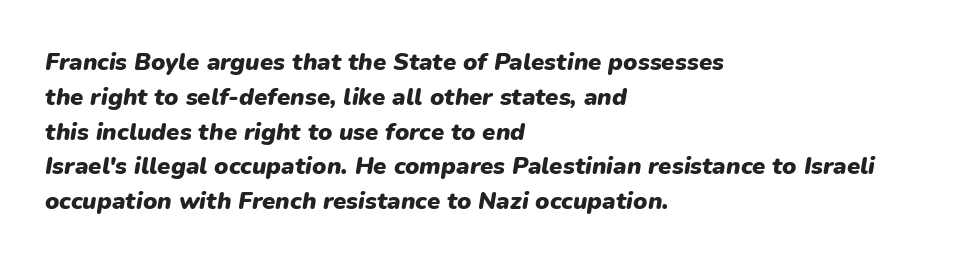
Q: Is the text bold? A: Yes.
Q: Is the text italic (slanted)? A: Yes, it leans right by about 9 degrees.
Q: Is the text underlined? A: No.
Q: How is the paragraph aligned? A: Left-aligned.
Q: Is the spacing between letters normal or unusually wide? A: Normal.
Q: Is the spacing between lines tight, normal or loose? A: Normal.
